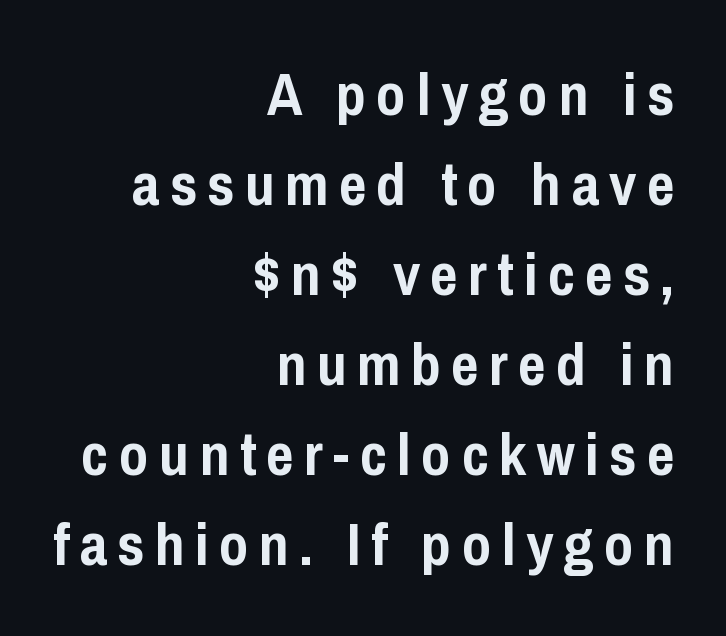
The image shows 60 px semibold, condensed sans-serif type, upright; set right-aligned, normal line spacing (1.5x), not underlined; low stroke contrast and a medium x-height.
